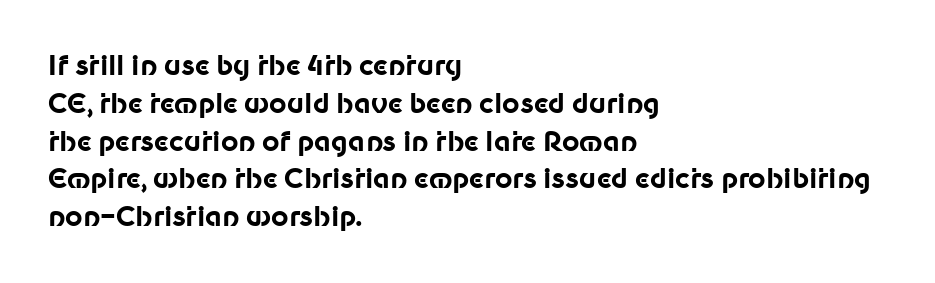
Line spacing here is normal. The baseline area is clear. This sample uses an upright cut, with every glyph sitting square on the baseline. These lines keep a tight, regular rhythm from letter to letter. Line beginnings align vertically; line endings do not.
